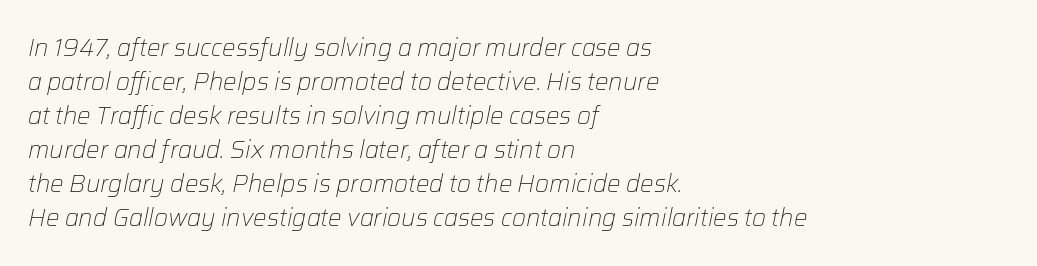
These lines stack with their left ends in a neat column. Default kerning and tracking; the words read as compact shapes. The space between consecutive lines is moderate. Underline: absent. The passage shown is not bold in any degree. Rendered with sloped, italic letterforms.
